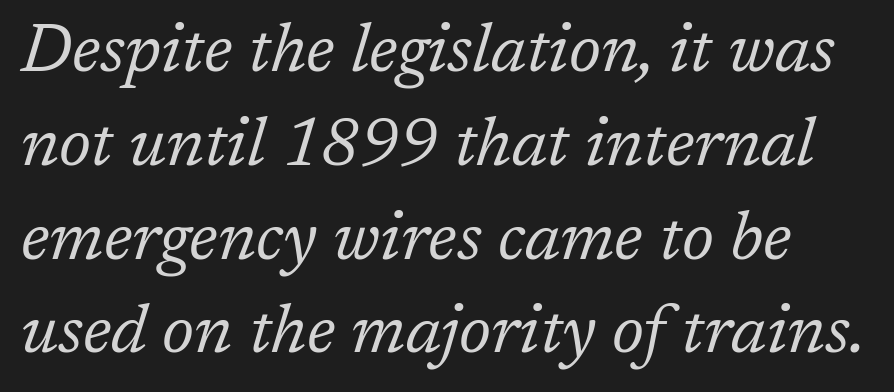
Underlining? Definitely not there. The glyphs in this specimen are seriffed. Is the letter spacing exaggerated? No — it looks like the ordinary default. The typeface has the unassuming heft of standard copy or less. Honestly, the row spacing looks completely unremarkable. Looking at the ascenders, they clearly lean.
